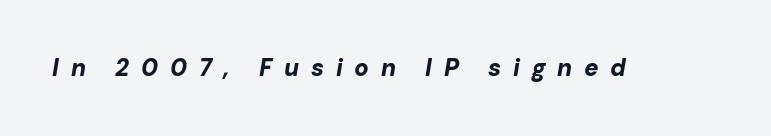
Q: Is the text bold? A: Yes.
Q: Is the text italic (slanted)? A: Yes, it leans right by about 10 degrees.
Q: Is the text underlined? A: No.
Q: Is the spacing between letters normal or unusually wide? A: Unusually wide.
